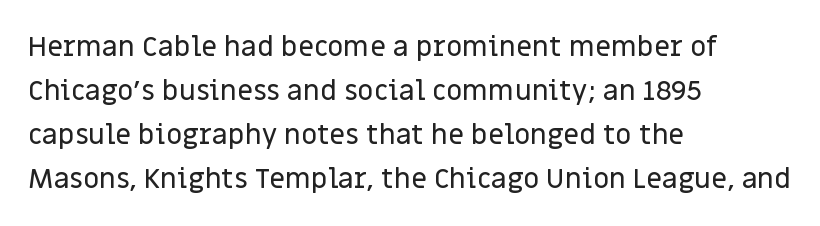
The image shows 28 px sans-serif type, upright; set left-aligned, normal line spacing (1.57x), normal letter spacing, not underlined; low stroke contrast and a large x-height.
